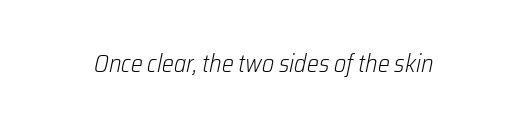
A quiet, ordinary-to-light weight characterises the typeface. A typesetter would call this zero additional tracking. The typography opts for an oblique posture over an upright one. Beneath every word, the page is bare.
